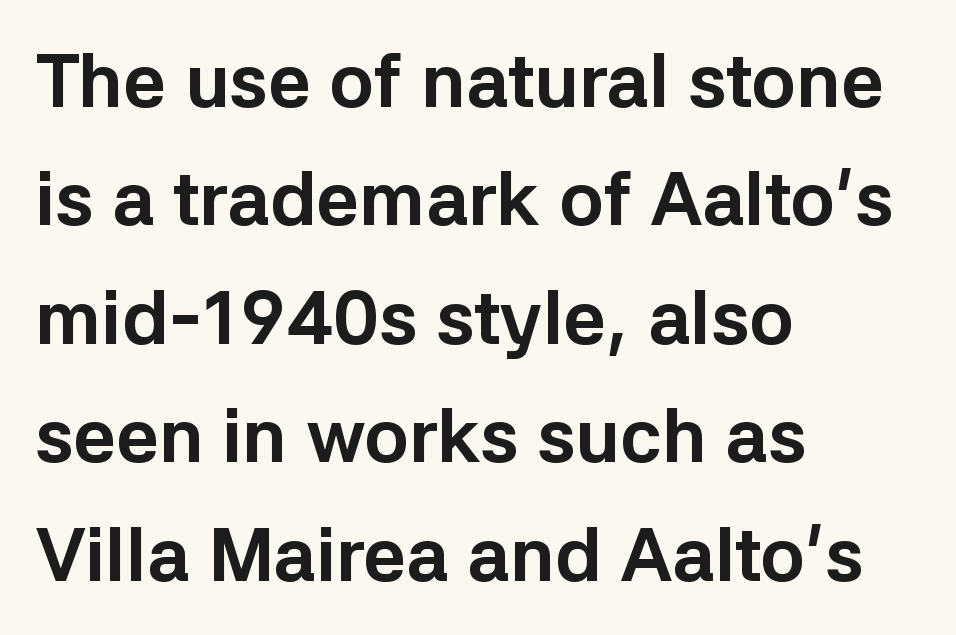
{"serif": "no", "italic": "no", "bold": "yes", "weight": "bold", "width": "normal", "stroke_contrast": "low", "x_height": "medium", "monospaced": "no", "underline": "no", "align": "left", "line_spacing": "normal", "line_spacing_ratio": 1.58, "letter_spacing": "normal", "letter_spacing_em": 0.0, "glyph_px": 75}
